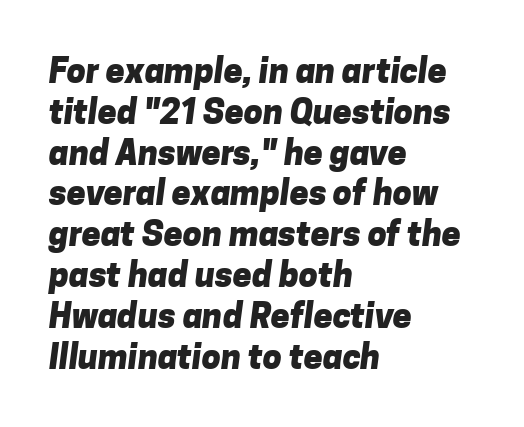
{"serif": "no", "bold": "yes", "weight": "heavy", "width": "normal", "stroke_contrast": "low", "x_height": "medium", "monospaced": "no", "underline": "no", "align": "left", "line_spacing_ratio": 1.2, "letter_spacing": "normal", "letter_spacing_em": 0.0, "glyph_px": 34}
